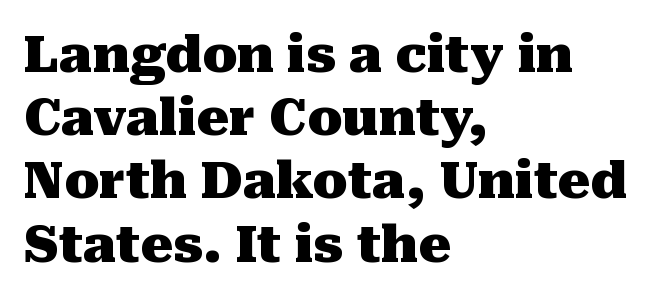
Nope, not italic — everything's standing straight. Spacing verdict: proportional, widths tailored to each character. Lines of text with bare space underneath. Look at the tracking — it's just the regular setting, nothing added.
